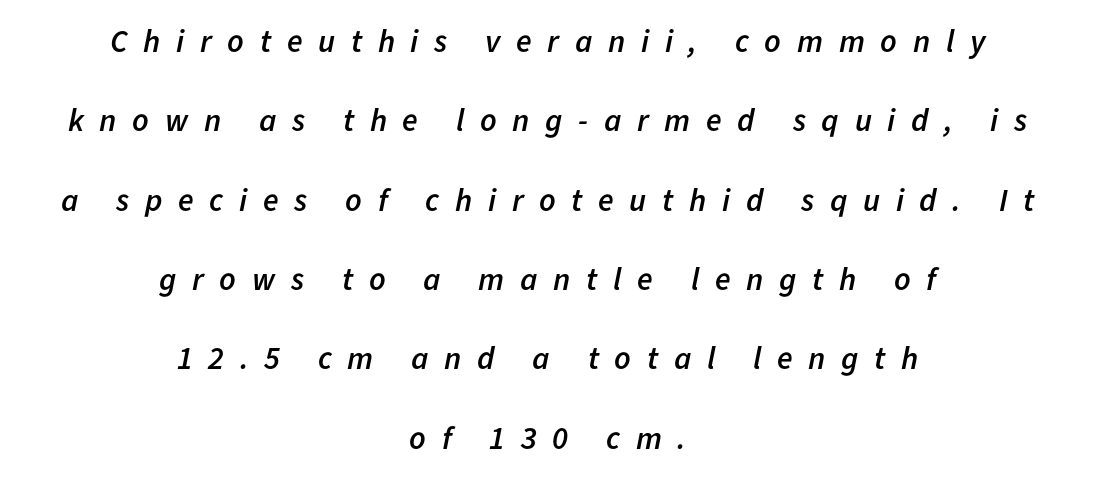
Think of a printed novel: that variable character pitch is what you see here. Which margin do the lines hug? Neither — every line sits in the middle. The face used here is rendered with a markedly widened letterfit. Notice the strokes are somewhat thickened but not fully heavy: this is a semibold. Descenders are the only things crossing below the line. Is there much room between lines? Yes — plenty of vertical air separates them.
